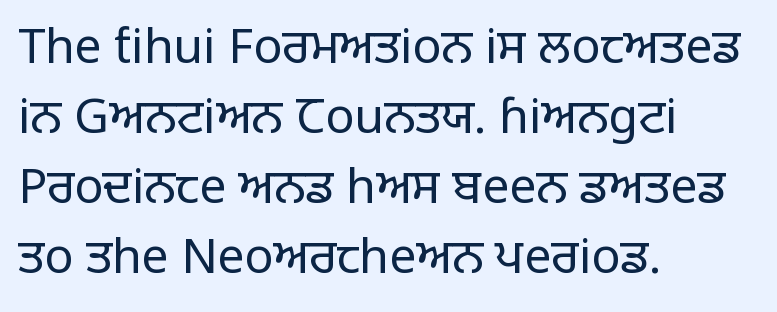
Q: Is the text bold? A: No.
Q: Is the text italic (slanted)? A: No, it is upright.
Q: Is the typeface a serif or a sans-serif typeface? A: Sans-serif.
Q: Is the text underlined? A: No.
Q: How is the paragraph aligned? A: Left-aligned.
Q: Is the spacing between letters normal or unusually wide? A: Normal.
Q: Is the spacing between lines tight, normal or loose? A: Normal.
Q: Width (condensed, normal, or wide)? A: Normal.
Q: Stroke contrast? A: Low.
Q: x-height? A: Large.
Q: Monospaced? A: No.
